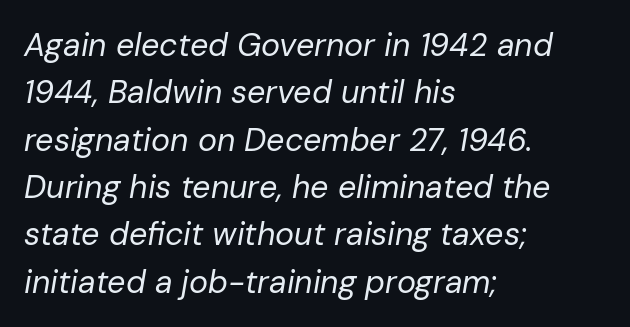
This rendering features lettering with no underline. Each word holds together tightly as a unit, with standard inter-letter gaps. The leading is moderate, giving the passage an even texture. The characters are drawn with everyday or finer stroke widths. You can tell it's italic because the verticals aren't actually vertical.
